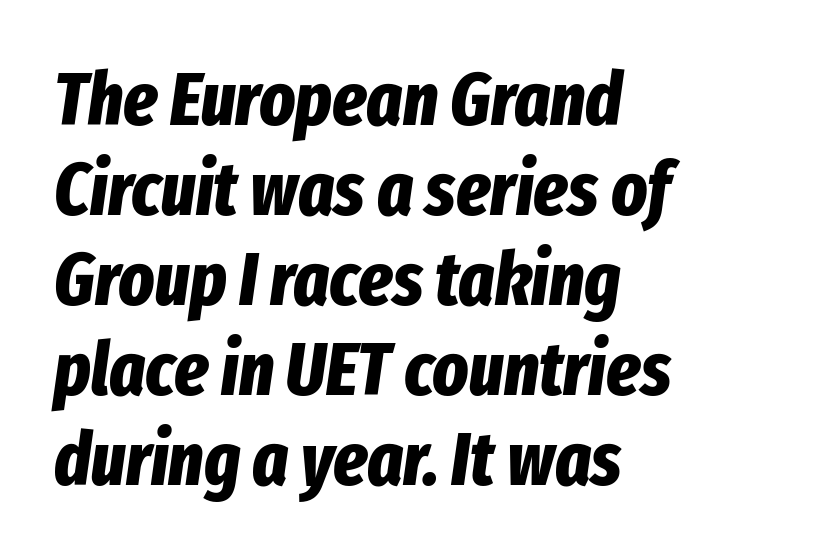
Q: Is the text bold? A: Yes.
Q: Is the text italic (slanted)? A: Yes, it leans right by about 8 degrees.
Q: Is the text underlined? A: No.
Q: How is the paragraph aligned? A: Left-aligned.
Q: Is the spacing between letters normal or unusually wide? A: Normal.
Q: Width (condensed, normal, or wide)? A: Condensed.
Q: Stroke contrast? A: Low.
Q: x-height? A: Medium.
Q: Monospaced? A: No.
